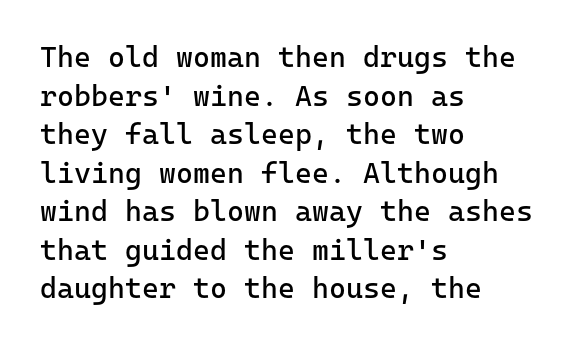
Q: Is the text bold? A: No.
Q: Is the text italic (slanted)? A: No, it is upright.
Q: Is the typeface a serif or a sans-serif typeface? A: Sans-serif.
Q: Is the text underlined? A: No.
Q: How is the paragraph aligned? A: Left-aligned.
Q: Is the spacing between letters normal or unusually wide? A: Normal.
Q: Is the spacing between lines tight, normal or loose? A: Normal.
Q: Width (condensed, normal, or wide)? A: Normal.
Q: Stroke contrast? A: Low.
Q: x-height? A: Medium.
Q: Monospaced? A: Yes.
